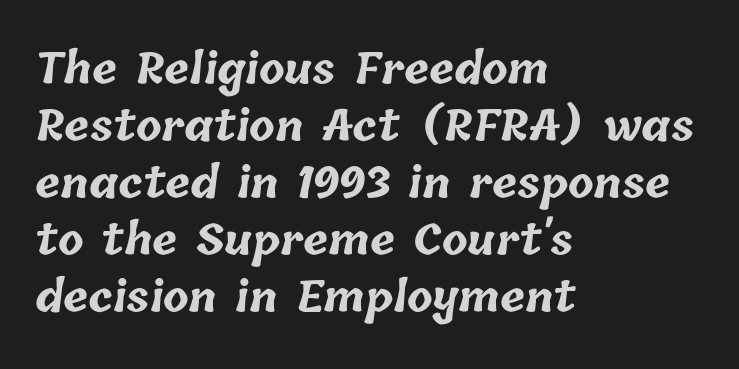
{"bold": "yes", "weight": "bold", "width": "normal", "stroke_contrast": "low", "x_height": "medium", "monospaced": "no", "underline": "no", "align": "left", "line_spacing": "normal", "line_spacing_ratio": 1.36, "letter_spacing": "normal", "letter_spacing_em": 0.0, "glyph_px": 42}
